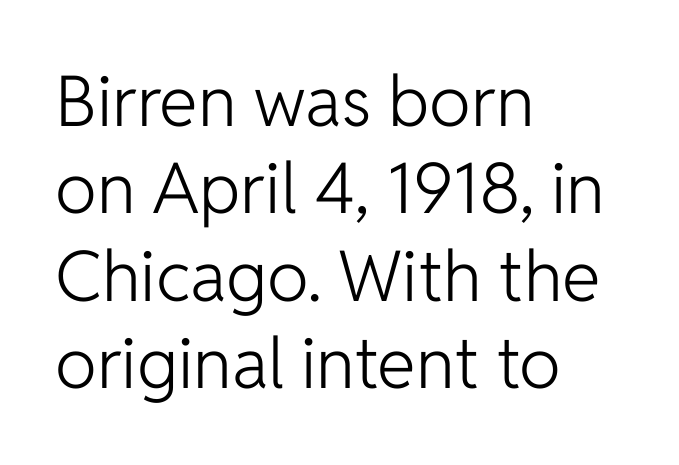
{"serif": "no", "italic": "no", "bold": "no", "weight": "light", "width": "normal", "stroke_contrast": "low", "x_height": "medium", "monospaced": "no", "underline": "no", "align": "left", "line_spacing": "normal", "line_spacing_ratio": 1.25, "letter_spacing": "normal", "letter_spacing_em": 0.0, "glyph_px": 70}
